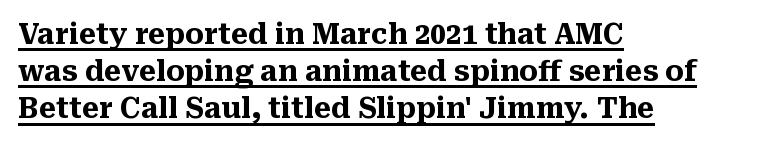
{"serif": "yes", "italic": "no", "bold": "yes", "weight": "heavy", "width": "normal", "stroke_contrast": "medium", "x_height": "medium", "monospaced": "no", "underline": "yes", "align": "left", "line_spacing": "normal", "line_spacing_ratio": 1.33, "letter_spacing": "normal", "letter_spacing_em": 0.0, "glyph_px": 28}
